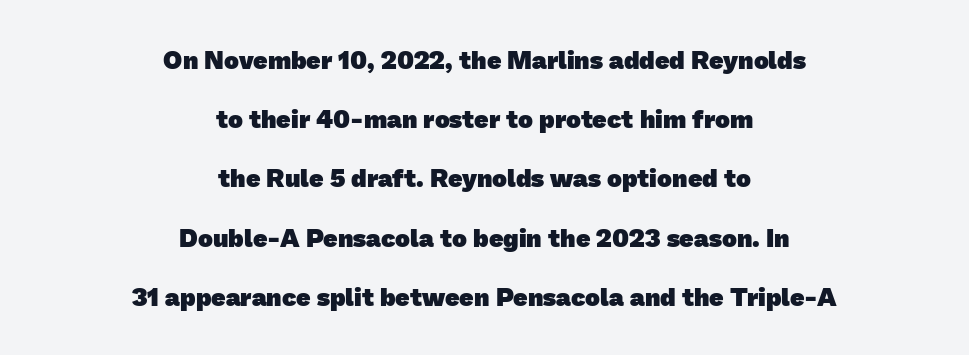
{"bold": "yes", "underline": "no", "align": "center", "line_spacing": "loose", "line_spacing_ratio": 2.37, "letter_spacing": "normal", "letter_spacing_em": 0.0, "glyph_px": 25}
